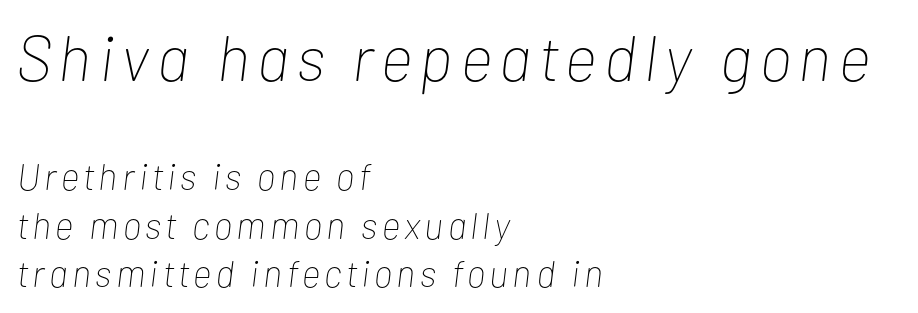
Q: Is the text bold? A: No.
Q: Is the text italic (slanted)? A: Yes, it leans right by about 7 degrees.
Q: Is the text underlined? A: No.
Q: How is the paragraph aligned? A: Left-aligned.
Q: Is the spacing between lines tight, normal or loose? A: Normal.
Q: Which block of text is set in a larger size, the first (top) or the second (bottom)? A: The first (top) one.
Q: Width (condensed, normal, or wide)? A: Condensed.
Q: Stroke contrast? A: Low.
Q: x-height? A: Medium.
Q: Monospaced? A: No.
